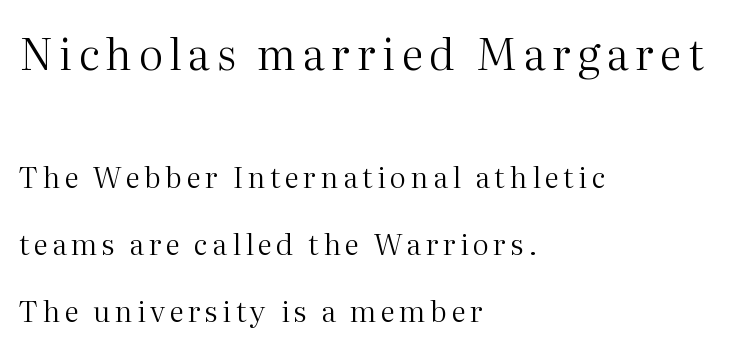
Q: Is the text bold? A: No.
Q: Is the text italic (slanted)? A: No, it is upright.
Q: Is the typeface a serif or a sans-serif typeface? A: Serif.
Q: Is the text underlined? A: No.
Q: How is the paragraph aligned? A: Left-aligned.
Q: Is the spacing between lines tight, normal or loose? A: Loose.
Q: Which block of text is set in a larger size, the first (top) or the second (bottom)? A: The first (top) one.
Q: Width (condensed, normal, or wide)? A: Normal.
Q: Stroke contrast? A: Medium.
Q: x-height? A: Medium.
Q: Monospaced? A: No.
